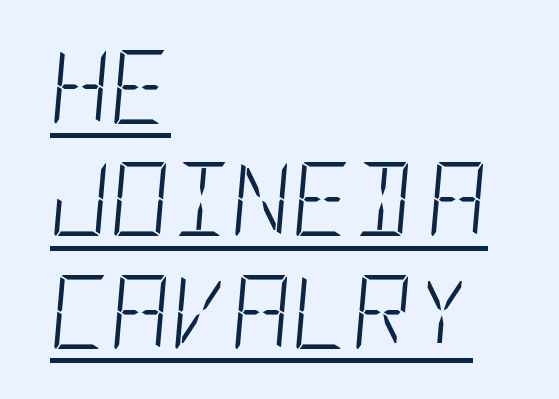
Q: Is the text bold? A: No.
Q: Is the text italic (slanted)? A: Yes, it leans right by about 5 degrees.
Q: Is the text underlined? A: Yes.
Q: How is the paragraph aligned? A: Left-aligned.
Q: Is the spacing between letters normal or unusually wide? A: Normal.
Q: Is the spacing between lines tight, normal or loose? A: Normal.
Q: Width (condensed, normal, or wide)? A: Condensed.
Q: Stroke contrast? A: Low.
Q: x-height? A: Large.
